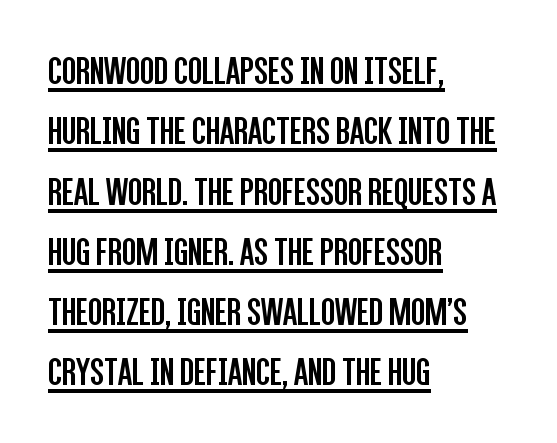
The image shows 41 px regular-weight, condensed sans-serif type, upright; set left-aligned, normal line spacing (1.47x), normal letter spacing, underlined; low stroke contrast and a large x-height.
